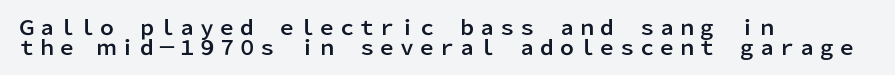
Q: Is the text italic (slanted)? A: No, it is upright.
Q: Is the text underlined? A: No.
Q: How is the paragraph aligned? A: Left-aligned.
Q: Is the spacing between letters normal or unusually wide? A: Normal.
Q: Is the spacing between lines tight, normal or loose? A: Tight.
